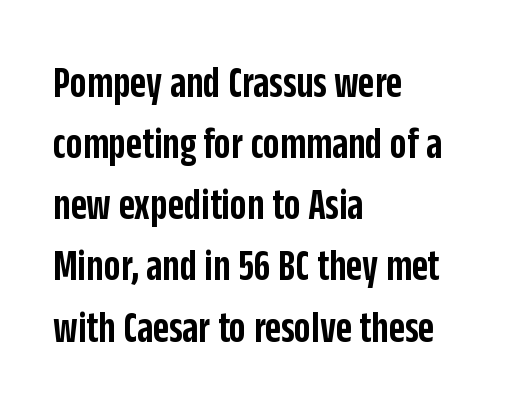
Strokes here are thickened, but only to semibold level. Spacing verdict: proportional, widths tailored to each character. Typeset ragged right — the left edge is the straight one. Whoever set this chose a conventional vertical rhythm.
